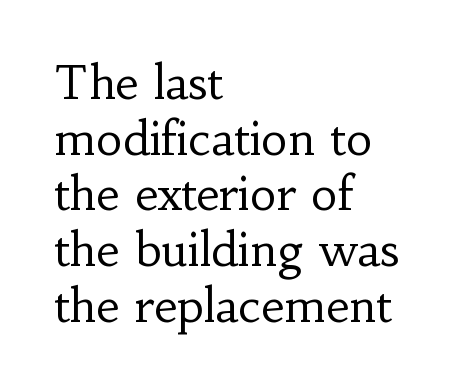
{"serif": "yes", "italic": "no", "bold": "no", "weight": "regular", "width": "normal", "stroke_contrast": "low", "x_height": "small", "monospaced": "no", "underline": "no", "align": "left", "line_spacing_ratio": 1.21, "letter_spacing": "normal", "letter_spacing_em": 0.0, "glyph_px": 46}
